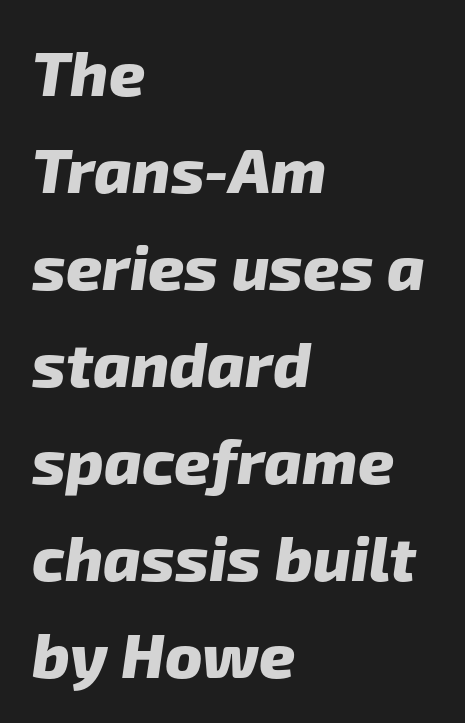
Q: Is the text bold? A: Yes.
Q: Is the typeface a serif or a sans-serif typeface? A: Sans-serif.
Q: Is the text underlined? A: No.
Q: How is the paragraph aligned? A: Left-aligned.
Q: Is the spacing between letters normal or unusually wide? A: Normal.
Q: Is the spacing between lines tight, normal or loose? A: Normal.
Q: Width (condensed, normal, or wide)? A: Normal.
Q: Stroke contrast? A: Low.
Q: x-height? A: Medium.
Q: Monospaced? A: No.
